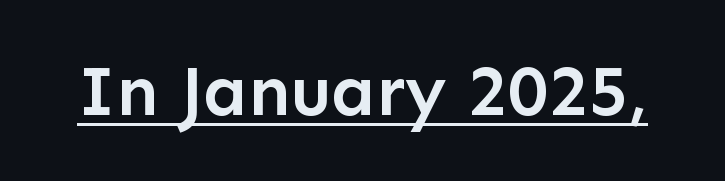
Q: Is the text bold? A: Semi-bold.
Q: Is the text italic (slanted)? A: No, it is upright.
Q: Is the typeface a serif or a sans-serif typeface? A: Sans-serif.
Q: Is the text underlined? A: Yes.
Q: Is the spacing between letters normal or unusually wide? A: Normal.
Q: Width (condensed, normal, or wide)? A: Normal.
Q: Stroke contrast? A: Low.
Q: x-height? A: Medium.
Q: Monospaced? A: No.
